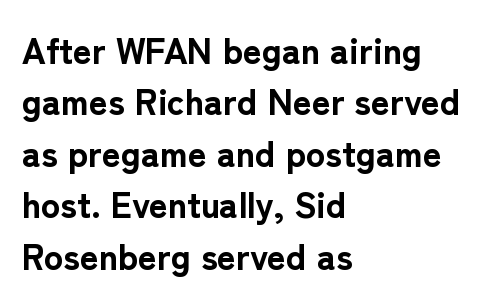
Words appear dense and cohesive because spacing is normal. This sample has the flowing, uneven cadence of proportional lettering. Underline: absent. The text was rendered using a sans face with plain stroke endings. Honestly, the row spacing looks completely unremarkable. Is there any slant? The stems are plumb.
